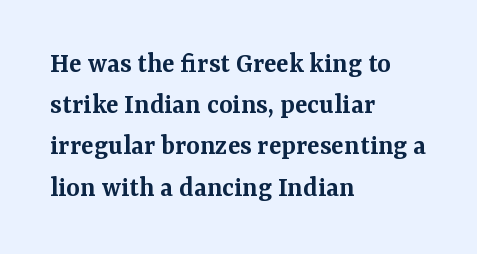
The line-height multiplier appears to be the usual default. The typeface chosen for these lines features serifs. A bare baseline throughout the passage. The letters sit at their default tracking, neither squeezed nor spread. What weight is shown? A semibold, between regular and bold. The font's upright variant was chosen for this text.
